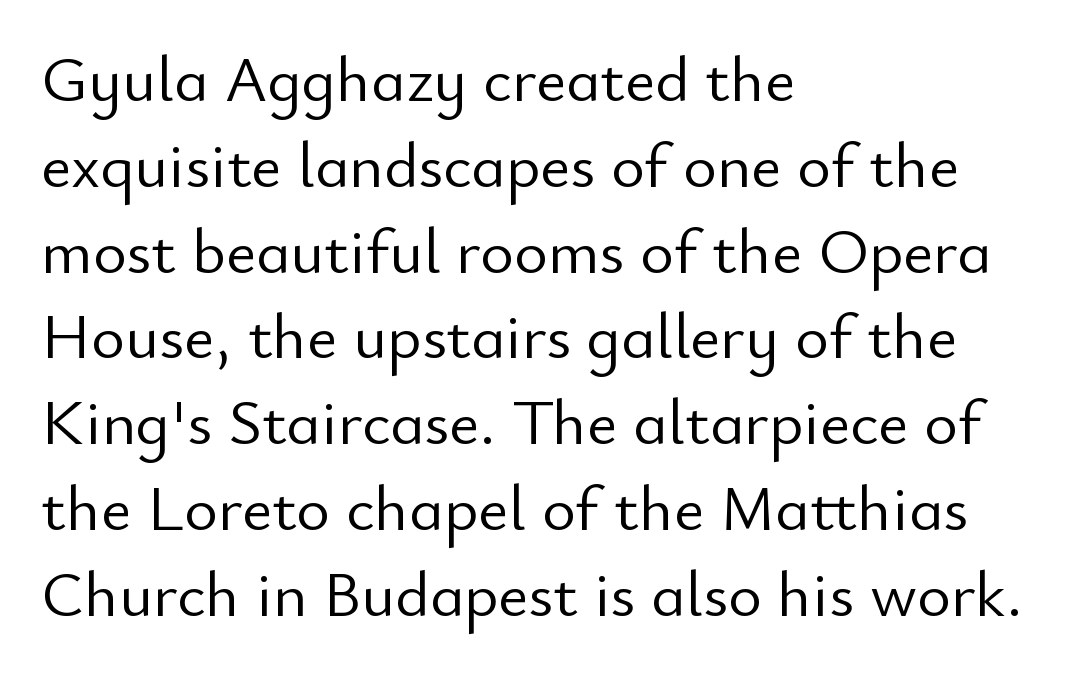
Vertical strokes here are truly vertical. I'd call this a sans setting — the letters go barefoot. Spacing verdict: proportional, widths tailored to each character. Caption: multi-line text, flush left, ragged right. Lines of text with bare space underneath. This sample keeps an unexceptional amount of space between lines.
